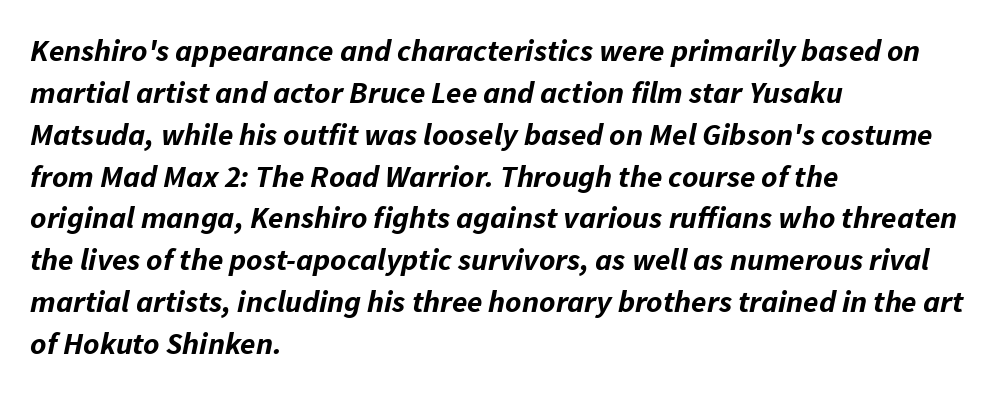
Q: Is the text bold? A: Yes.
Q: Is the text italic (slanted)? A: Yes, it leans right by about 11 degrees.
Q: Is the text underlined? A: No.
Q: How is the paragraph aligned? A: Left-aligned.
Q: Is the spacing between letters normal or unusually wide? A: Normal.
Q: Is the spacing between lines tight, normal or loose? A: Normal.
Q: Width (condensed, normal, or wide)? A: Normal.
Q: Stroke contrast? A: Low.
Q: x-height? A: Medium.
Q: Monospaced? A: No.
